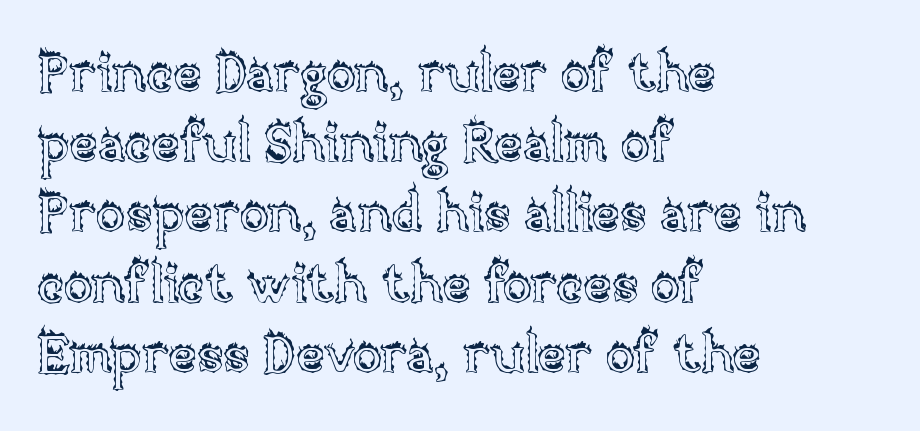
Descender tails drop into unmarked territory. Glyph-to-glyph distance matches everyday printed text. Spacing verdict: proportional, widths tailored to each character. Ascenders rise straight up at ninety degrees. This rendering uses left alignment, leaving the right contour irregular. Rows of type keep a routine distance in the vertical direction.
